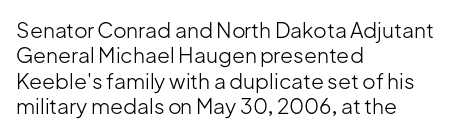
{"italic": "no", "bold": "no", "underline": "no", "align": "left", "line_spacing_ratio": 1.21, "letter_spacing": "normal", "letter_spacing_em": 0.0, "glyph_px": 21}
